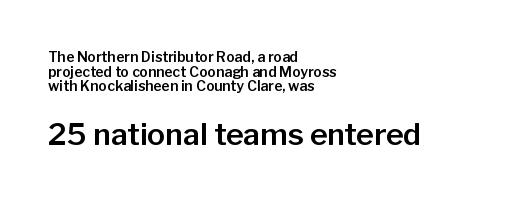
{"serif": "no", "italic": "no", "width": "normal", "stroke_contrast": "low", "x_height": "medium", "monospaced": "no", "underline": "no", "align": "left", "line_spacing": "tight", "line_spacing_ratio": 1.04, "letter_spacing": "normal", "letter_spacing_em": 0.0, "larger_block": "second", "size_ratio": 2.14, "glyph_px": 30}
